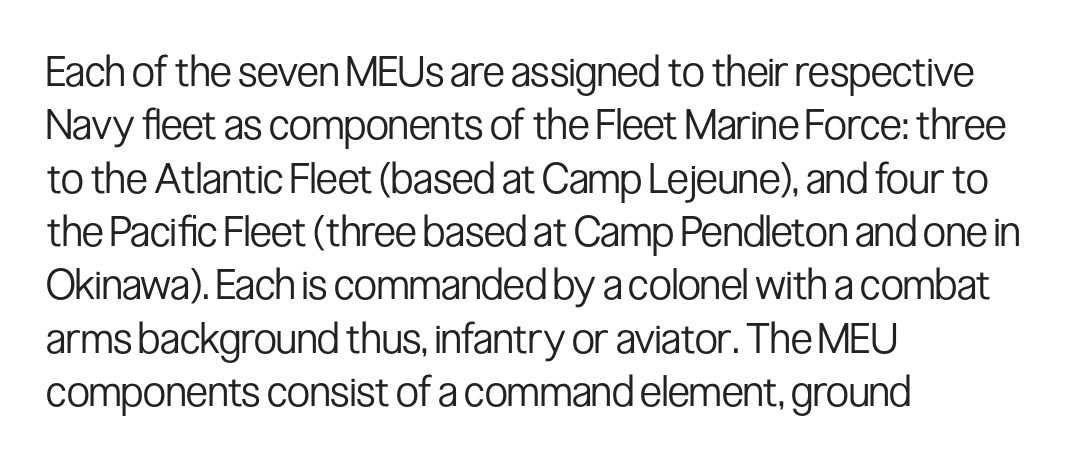
These lines sit exactly where default settings would place them. Here the designer chose a conventional face with non-uniform glyph widths. In terms of letterform style, serifs are entirely absent. The tracking reads as untouched default to a designer's eye. The glyphs are unaccompanied by any horizontal stroke below them. The font sits on the lighter half of the weight spectrum, regular included.
